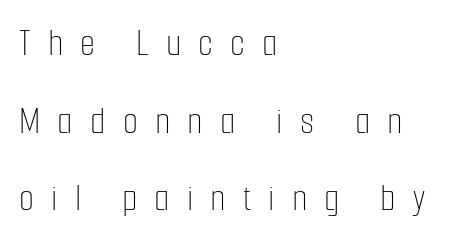
Notice the wide empty band between every row — that's loose leading. A typesetter would call this proportional, since set widths differ per character. The tracking reads as deliberately expanded to a designer's eye. The letterforms sit at book weight or below. Every row of glyphs begins at an identical x-position on the left.
